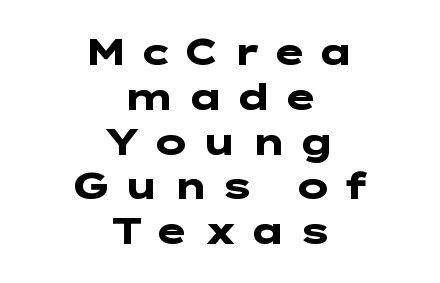
The image shows 37 px heavy, wide sans-serif type, upright; set centered, line spacing 1.21x, unusually wide letter spacing (+0.29 em), not underlined; low stroke contrast and a medium x-height.
